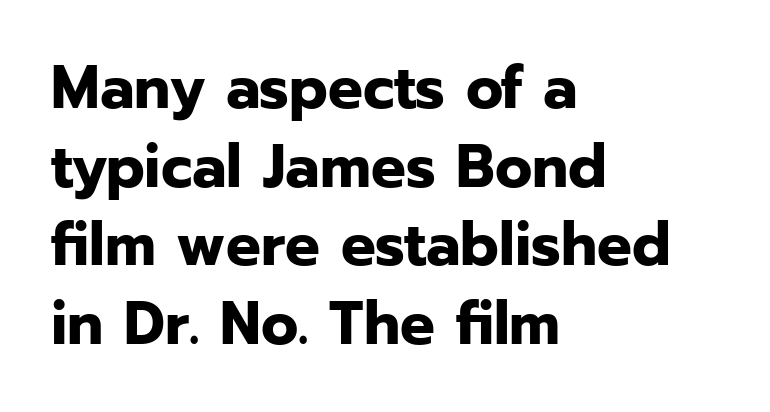
{"serif": "no", "italic": "no", "bold": "yes", "weight": "bold", "width": "normal", "stroke_contrast": "low", "x_height": "medium", "monospaced": "no", "underline": "no", "align": "left", "line_spacing": "normal", "line_spacing_ratio": 1.29, "letter_spacing": "normal", "letter_spacing_em": 0.0, "glyph_px": 61}
